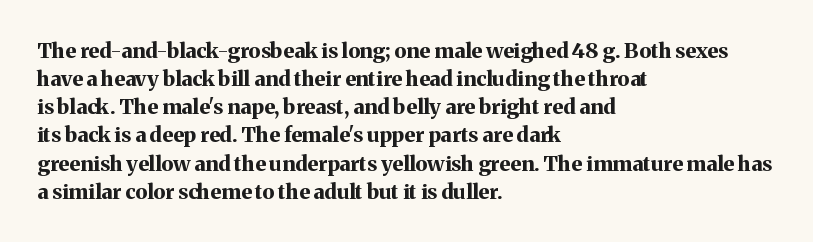
The image shows 21 px bold type, upright; set left-aligned, normal line spacing (1.34x), normal letter spacing, not underlined.
